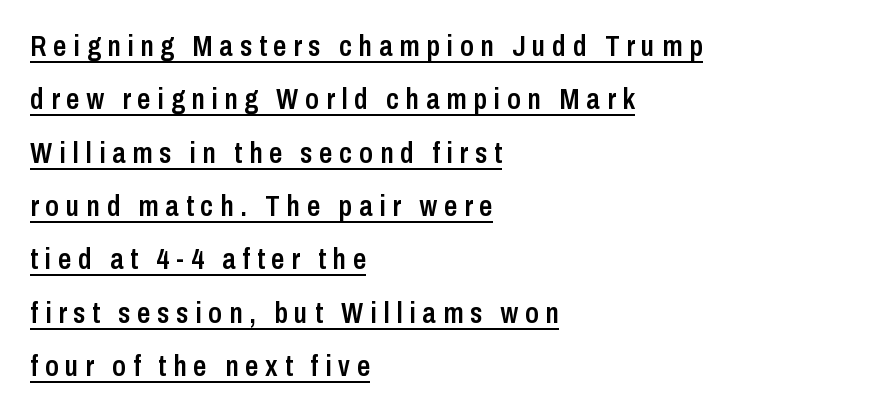
Bold? Not quite — semibold, heavier than regular but stopping short. Typographically, this falls in the sans-serif category. Where is the straight margin? On the left. This rendering widens character spacing well past its baseline value. Proportional: the letters do not fall into vertical columns. Quick note: underline on.
